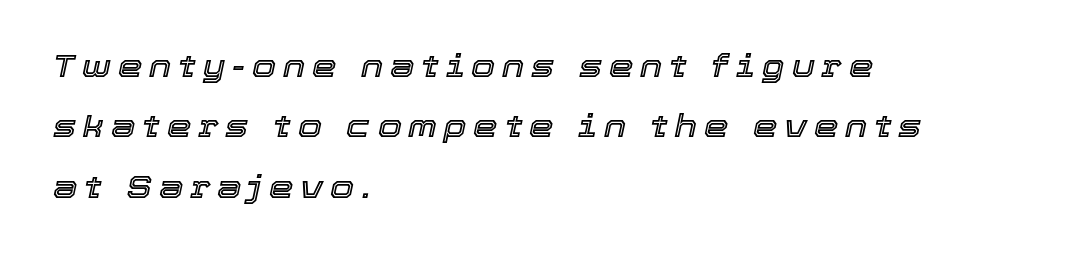
Q: Is the text italic (slanted)? A: Yes, it leans right by about 12 degrees.
Q: Is the text underlined? A: No.
Q: How is the paragraph aligned? A: Left-aligned.
Q: Is the spacing between letters normal or unusually wide? A: Unusually wide.
Q: Is the spacing between lines tight, normal or loose? A: Loose.
Q: Width (condensed, normal, or wide)? A: Normal.
Q: x-height? A: Medium.
Q: Monospaced? A: No.
